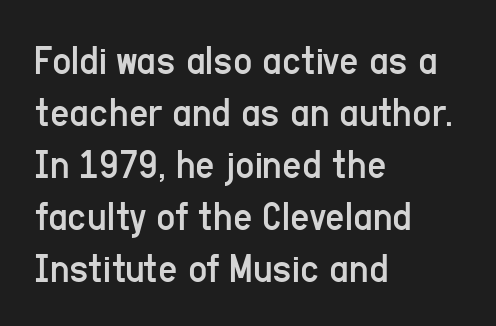
Default kerning and tracking; the words read as compact shapes. Do the characters align in a grid? No, the font is proportional. Posture: vertical. The cut favours lightness, reaching ordinary text weight at its darkest. The lines in this sample share a left origin and differ only in where they stop. The face used here is a sans, in the tradition of grotesques and geometrics.
